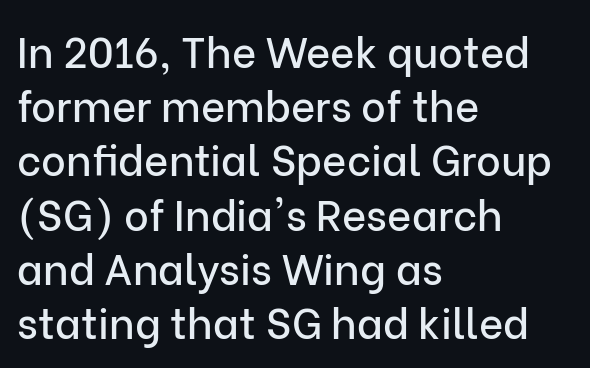
Does the copy run flush right? No — it runs flush left. Tracking value appears to be zero — textbook default spacing. The lines sit at an ordinary, default distance from one another. Nobody drew a line under any word here. Do the characters align in a grid? No, the font is proportional. No italicization has been applied; the sample stays upright.
